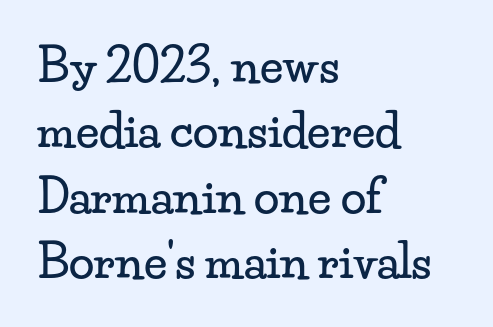
{"serif": "yes", "italic": "no", "width": "wide", "stroke_contrast": "low", "x_height": "small", "monospaced": "no", "underline": "no", "align": "left", "line_spacing": "normal", "line_spacing_ratio": 1.42, "letter_spacing": "normal", "letter_spacing_em": 0.0, "glyph_px": 46}
